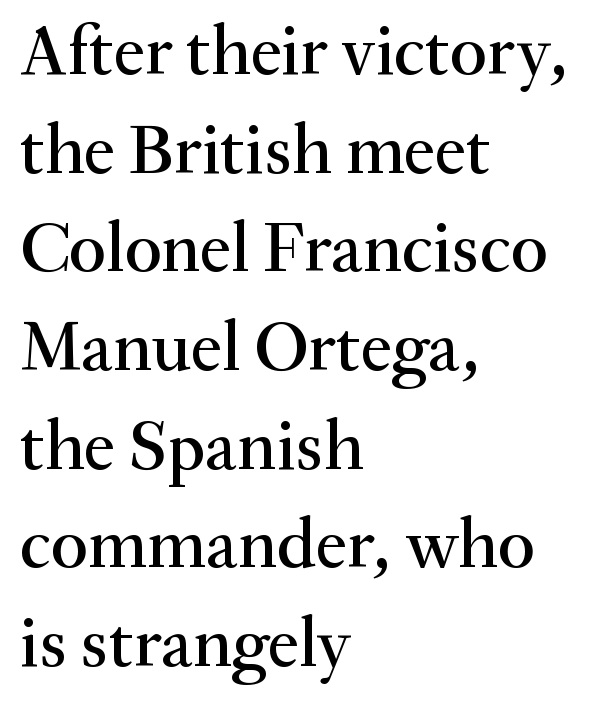
Each row of text sits above clean, open space. The lines are quadded left. Here the glyphs are tracked normally, forming tight word shapes. The face used here is proportionally spaced, like ordinary book or web type. Posture: upright roman.
